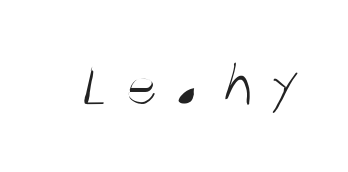
{"serif": "no", "bold": "no", "weight": "light", "width": "condensed", "stroke_contrast": "medium", "x_height": "large", "monospaced": "no", "underline": "no", "letter_spacing": "wide", "letter_spacing_em": 0.21, "glyph_px": 63}
